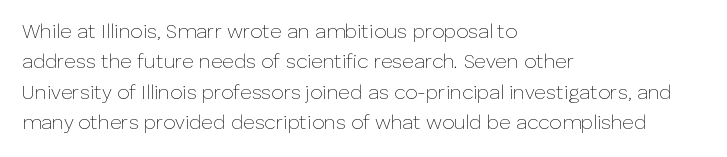
The typesetting does not lean heavy: it is not bold. Words appear dense and cohesive because spacing is normal. Every character sits straight up, as roman type does. What's the leading like? Ordinary, nothing unusual. Glance below the letters and you will spot only blank space.
